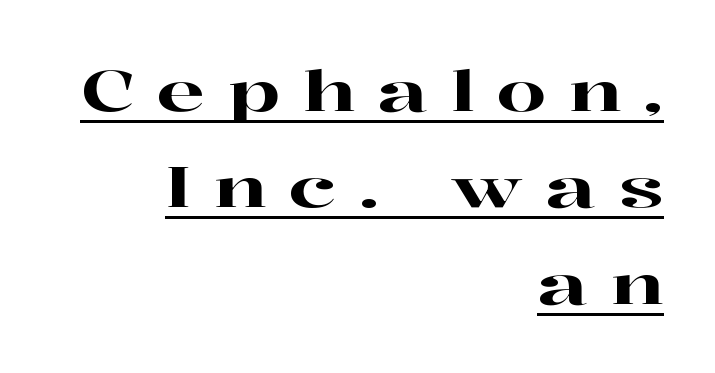
Someone cranked the tracking dial way up on this one. Has an underline been added? It has. The face used here is proportionally spaced, like ordinary book or web type. Every row of glyphs terminates at an identical x-position on the right. Does the type have serifs? Yes, each stem ends in a small foot. Style check: upright.
